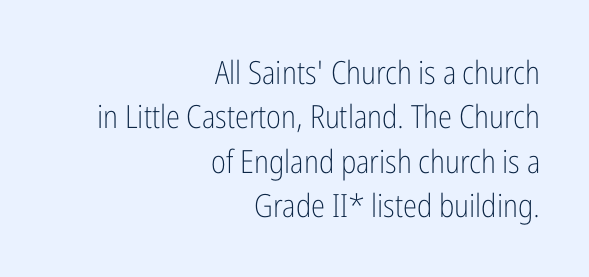
The line texture is even and compact thanks to regular tracking. In terms of posture, this sample is upright. The glyphs in this specimen are sans serif. Compared with a typical body face, this is equally light or lighter still. Quick note: interline space is typical. The rendering uses natural spacing where letterforms have individual widths.
